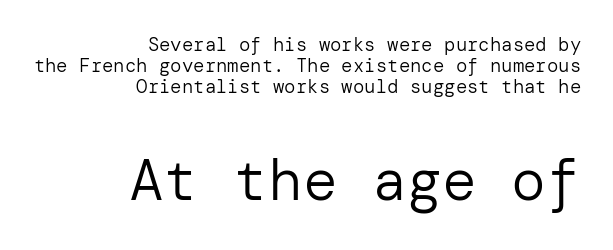
Q: Is the text bold? A: No.
Q: Is the text italic (slanted)? A: No, it is upright.
Q: Is the typeface a serif or a sans-serif typeface? A: Sans-serif.
Q: Is the text underlined? A: No.
Q: How is the paragraph aligned? A: Right-aligned.
Q: Is the spacing between letters normal or unusually wide? A: Normal.
Q: Is the spacing between lines tight, normal or loose? A: Tight.
Q: Which block of text is set in a larger size, the first (top) or the second (bottom)? A: The second (bottom) one.
Q: Width (condensed, normal, or wide)? A: Normal.
Q: Stroke contrast? A: Low.
Q: x-height? A: Medium.
